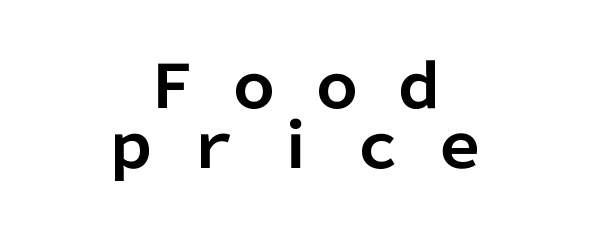
{"serif": "no", "italic": "no", "bold": "yes", "weight": "bold", "width": "normal", "stroke_contrast": "low", "x_height": "medium", "monospaced": "no", "underline": "no", "align": "center", "line_spacing": "tight", "line_spacing_ratio": 1.0, "letter_spacing": "wide", "letter_spacing_em": 0.37, "glyph_px": 60}
